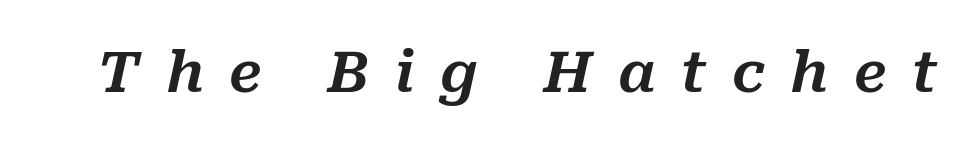
{"italic": "yes", "lean": "right", "slant_degrees": 10, "width": "normal", "stroke_contrast": "medium", "x_height": "medium", "monospaced": "no", "underline": "no", "letter_spacing": "wide", "letter_spacing_em": 0.45, "glyph_px": 57}
